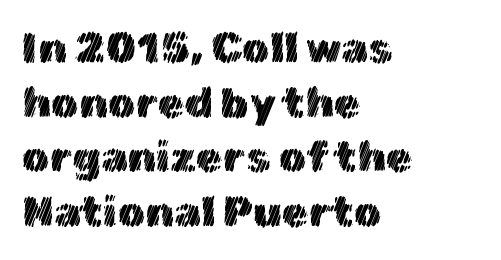
The image shows 43 px text type, upright; set left-aligned, normal line spacing (1.27x), normal letter spacing, not underlined; a medium x-height.
